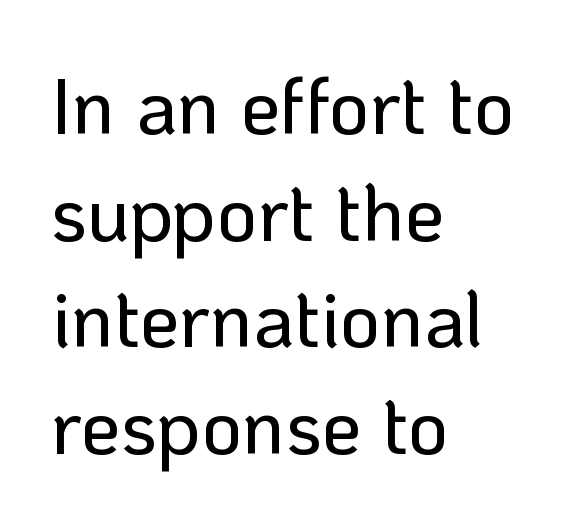
Rows of type keep a routine distance in the vertical direction. These lines stack with their left ends in a neat column. Note the varied advance widths — an 'i' is clearly narrower than an 'm'. Plain, unruled lines of type.
